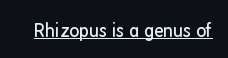
The image shows 21 px text type, upright; set normal letter spacing, underlined.
